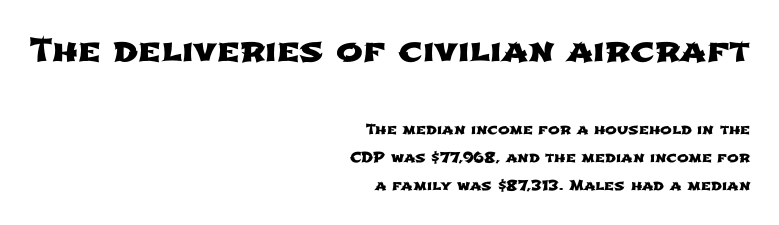
{"serif": "no", "width": "wide", "stroke_contrast": "low", "x_height": "medium", "monospaced": "no", "underline": "no", "align": "right", "line_spacing": "loose", "line_spacing_ratio": 2.03, "letter_spacing": "normal", "letter_spacing_em": 0.0, "larger_block": "first", "size_ratio": 2.29, "glyph_px": 32}
